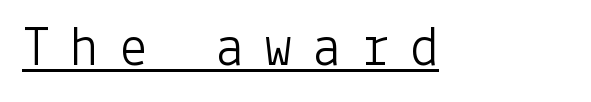
{"serif": "no", "italic": "no", "bold": "no", "weight": "light", "width": "normal", "stroke_contrast": "low", "x_height": "medium", "underline": "yes", "letter_spacing": "wide", "letter_spacing_em": 0.35, "glyph_px": 57}
